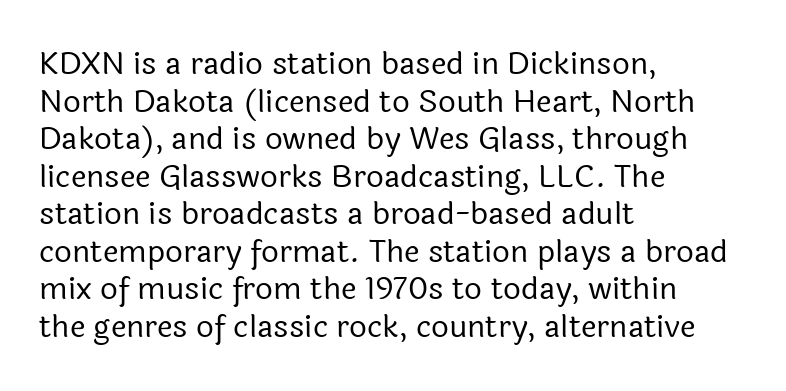
{"serif": "no", "italic": "no", "bold": "no", "weight": "regular", "width": "normal", "x_height": "medium", "monospaced": "no", "underline": "no", "align": "left", "line_spacing_ratio": 1.21, "letter_spacing": "normal", "letter_spacing_em": 0.0, "glyph_px": 31}
